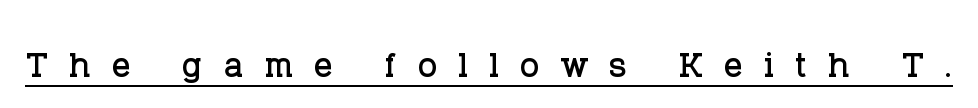
The image shows 46 px serif type, upright; set unusually wide letter spacing (+0.45 em), underlined; low stroke contrast and a large x-height.
